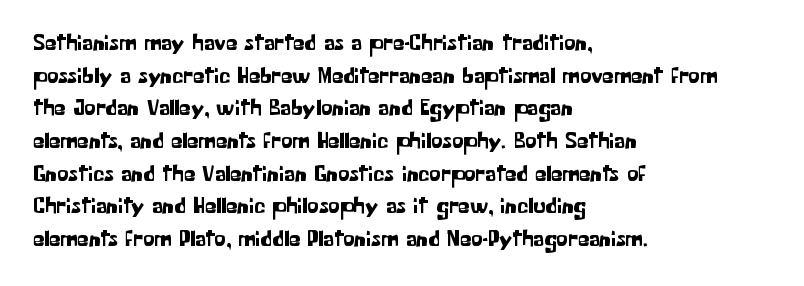
{"italic": "no", "underline": "no", "align": "left", "line_spacing": "normal", "line_spacing_ratio": 1.42, "letter_spacing": "normal", "letter_spacing_em": 0.0, "glyph_px": 23}
